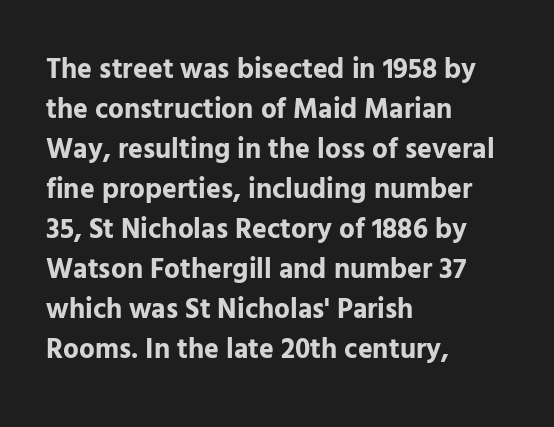
Q: Is the text bold? A: Yes.
Q: Is the text italic (slanted)? A: No, it is upright.
Q: Is the typeface a serif or a sans-serif typeface? A: Sans-serif.
Q: Is the text underlined? A: No.
Q: How is the paragraph aligned? A: Left-aligned.
Q: Is the spacing between letters normal or unusually wide? A: Normal.
Q: Is the spacing between lines tight, normal or loose? A: Normal.
Q: Width (condensed, normal, or wide)? A: Normal.
Q: Stroke contrast? A: Low.
Q: x-height? A: Medium.
Q: Monospaced? A: No.
